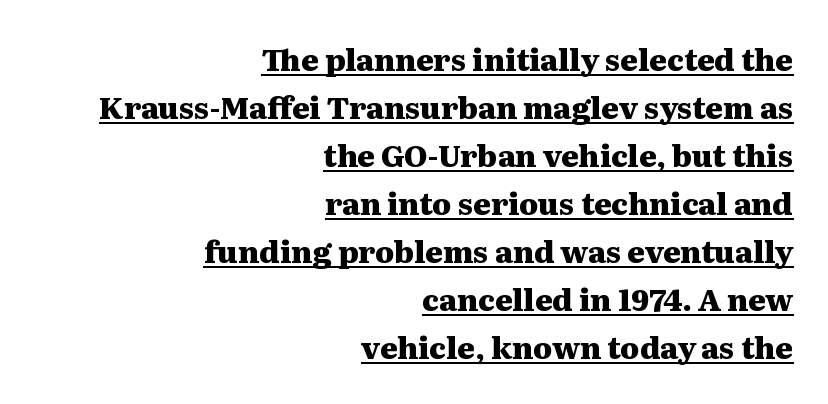
{"serif": "yes", "italic": "no", "bold": "yes", "weight": "heavy", "width": "wide", "stroke_contrast": "medium", "x_height": "medium", "monospaced": "no", "underline": "yes", "align": "right", "line_spacing": "normal", "line_spacing_ratio": 1.6, "letter_spacing": "normal", "letter_spacing_em": 0.0, "glyph_px": 30}
